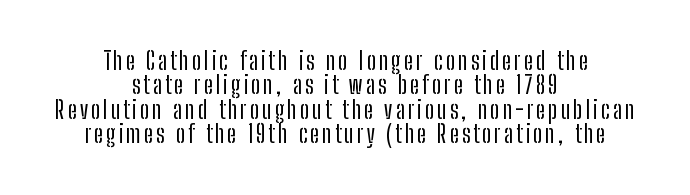
{"italic": "no", "underline": "no", "align": "center", "line_spacing": "tight", "line_spacing_ratio": 0.98, "glyph_px": 25}
